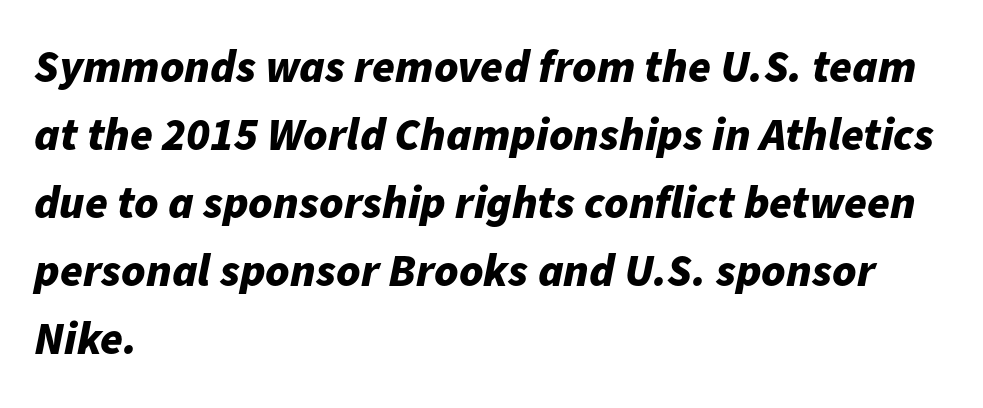
{"italic": "yes", "lean": "right", "slant_degrees": 11, "bold": "yes", "weight": "bold", "width": "normal", "stroke_contrast": "low", "x_height": "medium", "monospaced": "no", "underline": "no", "align": "left", "line_spacing": "normal", "line_spacing_ratio": 1.48, "letter_spacing": "normal", "letter_spacing_em": 0.0, "glyph_px": 46}
